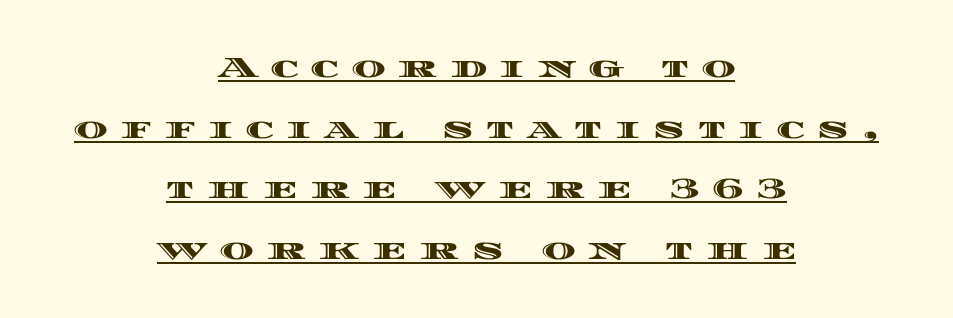
Q: Is the text italic (slanted)? A: No, it is upright.
Q: Is the text underlined? A: Yes.
Q: How is the paragraph aligned? A: Centered.
Q: Is the spacing between letters normal or unusually wide? A: Unusually wide.
Q: Is the spacing between lines tight, normal or loose? A: Loose.
Q: Width (condensed, normal, or wide)? A: Wide.
Q: x-height? A: Large.
Q: Monospaced? A: No.
